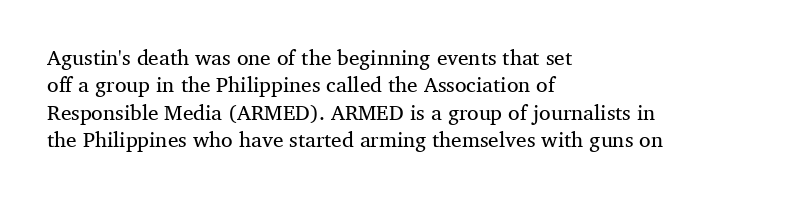
Q: Is the text bold? A: No.
Q: Is the text italic (slanted)? A: No, it is upright.
Q: Is the text underlined? A: No.
Q: How is the paragraph aligned? A: Left-aligned.
Q: Is the spacing between letters normal or unusually wide? A: Normal.
Q: Is the spacing between lines tight, normal or loose? A: Normal.
